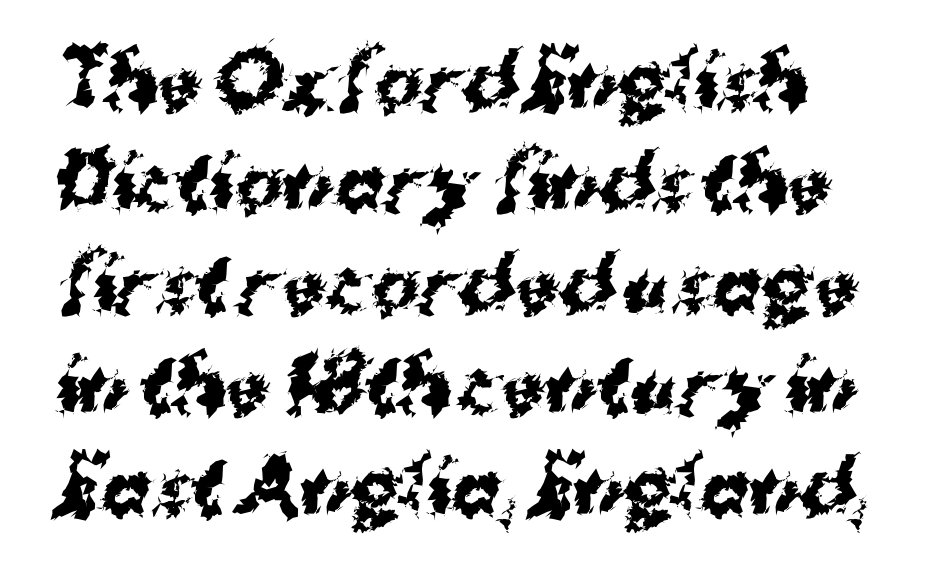
Q: Is the text bold? A: Yes.
Q: Is the typeface a serif or a sans-serif typeface? A: Sans-serif.
Q: Is the text underlined? A: No.
Q: How is the paragraph aligned? A: Left-aligned.
Q: Is the spacing between letters normal or unusually wide? A: Normal.
Q: Is the spacing between lines tight, normal or loose? A: Normal.
Q: Width (condensed, normal, or wide)? A: Normal.
Q: Stroke contrast? A: Medium.
Q: x-height? A: Medium.
Q: Monospaced? A: No.
